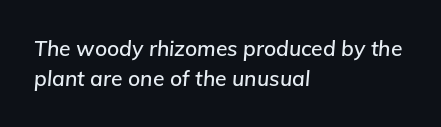
The image shows 21 px text type, italic (leaning right); set left-aligned, normal line spacing (1.45x), normal letter spacing, not underlined.
